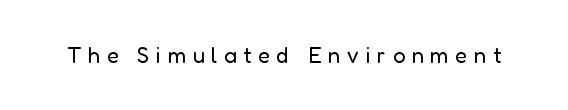
Loose tracking; the words dissolve into strings of separated letters. The font sits on the lighter half of the weight spectrum, regular included. The string is rendered with underlining switched off. Posture: vertical.
